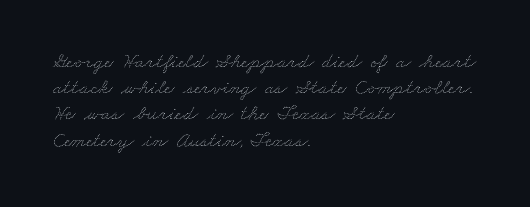
Q: Is the text bold? A: No.
Q: Is the text underlined? A: No.
Q: How is the paragraph aligned? A: Left-aligned.
Q: Is the spacing between letters normal or unusually wide? A: Normal.
Q: Is the spacing between lines tight, normal or loose? A: Normal.
